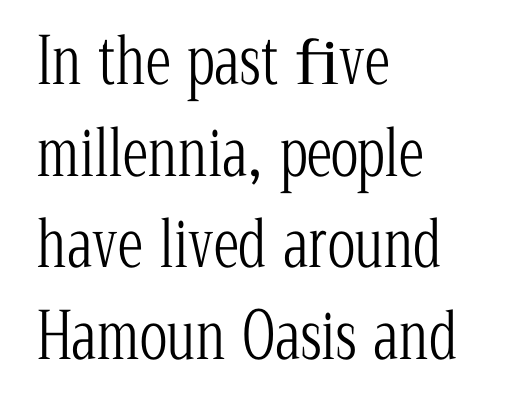
Q: Is the text bold? A: No.
Q: Is the text italic (slanted)? A: No, it is upright.
Q: Is the typeface a serif or a sans-serif typeface? A: Serif.
Q: Is the text underlined? A: No.
Q: How is the paragraph aligned? A: Left-aligned.
Q: Is the spacing between letters normal or unusually wide? A: Normal.
Q: Is the spacing between lines tight, normal or loose? A: Normal.
Q: Width (condensed, normal, or wide)? A: Condensed.
Q: Stroke contrast? A: Low.
Q: x-height? A: Medium.
Q: Monospaced? A: No.
